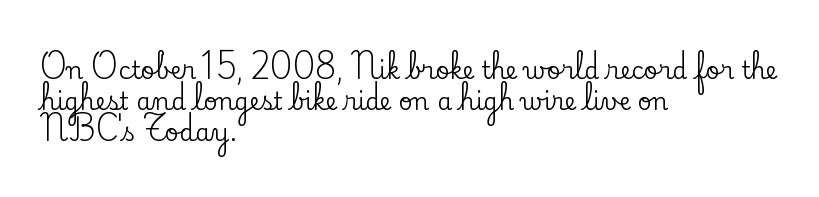
The rag falls on the right side of this text block. How would I describe the line gaps? Plain and ordinary. Ordinary non-slanted type is in use. The gaps between neighbouring characters are ordinary and unremarkable.
